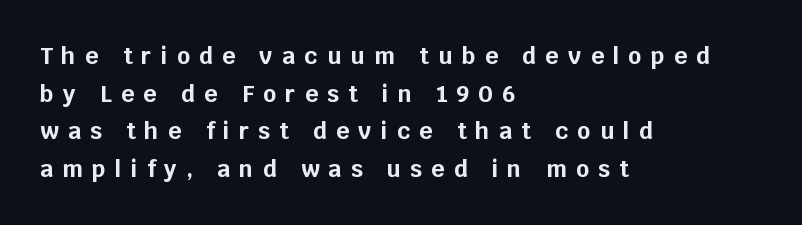
The line texture is sparse and dotted thanks to wide tracking. Notice how the stems are strictly vertical — no italics here. Caption: bold face, heavy strokes. Type without underlining. The block of text has a typical density, with ordinary space between rows.
